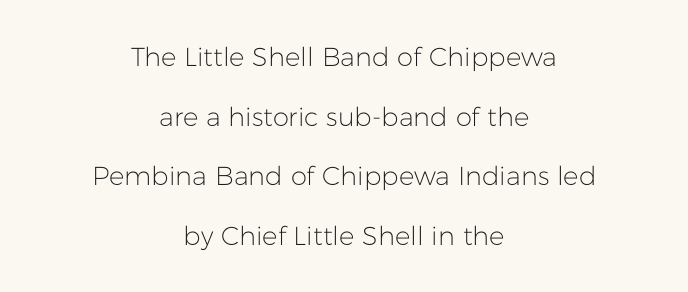
The image shows 26 px text type, upright; set centered, loose line spacing (2.29x), normal letter spacing, not underlined.
